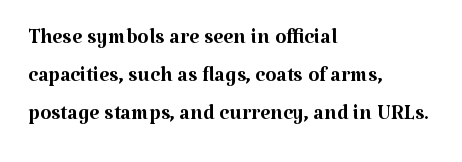
{"serif": "yes", "italic": "no", "bold": "no", "weight": "regular", "width": "normal", "stroke_contrast": "medium", "x_height": "medium", "monospaced": "no", "underline": "no", "align": "left", "line_spacing": "normal", "line_spacing_ratio": 1.31, "letter_spacing": "normal", "letter_spacing_em": 0.0, "glyph_px": 29}
